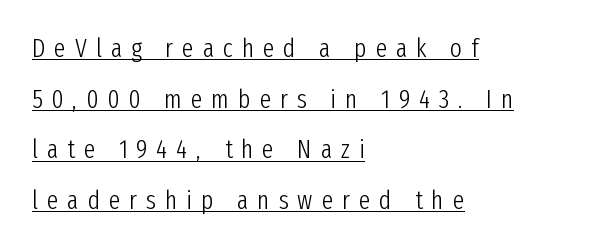
The image shows 26 px text type, upright; set left-aligned, loose line spacing (1.95x), unusually wide letter spacing (+0.34 em), underlined.
